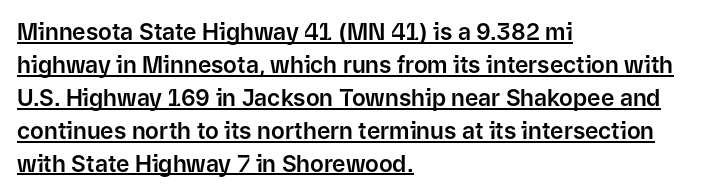
{"italic": "no", "underline": "yes", "align": "left", "line_spacing": "normal", "line_spacing_ratio": 1.43, "letter_spacing": "normal", "letter_spacing_em": 0.0, "glyph_px": 23}
